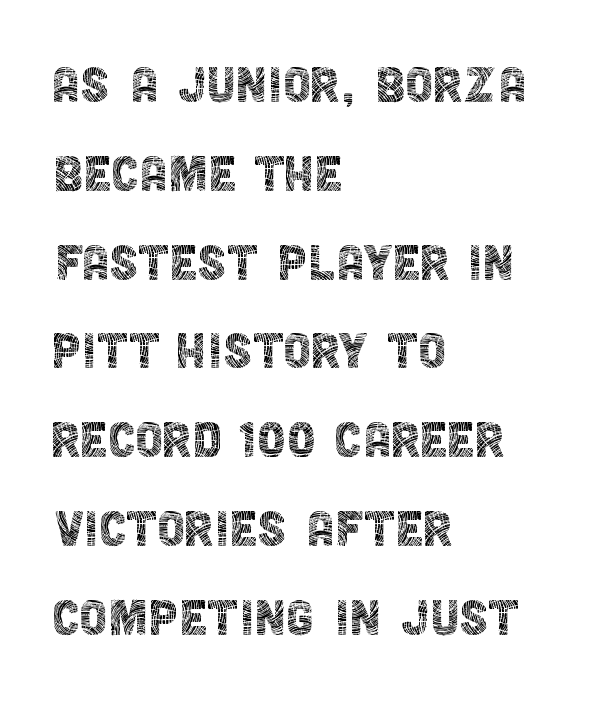
{"serif": "no", "italic": "no", "bold": "no", "weight": "thin", "width": "condensed", "x_height": "large", "monospaced": "no", "underline": "no", "align": "left", "line_spacing": "normal", "line_spacing_ratio": 1.41, "letter_spacing": "normal", "letter_spacing_em": 0.0, "glyph_px": 63}
